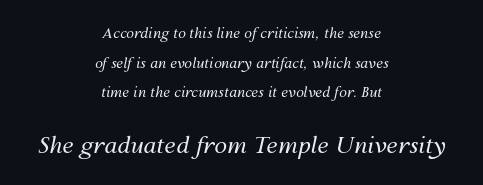
The image shows 23 px text type, italic (leaning right); set centered, loose line spacing (2.11x), normal letter spacing, not underlined; the second (bottom) block is 1.64x larger.
